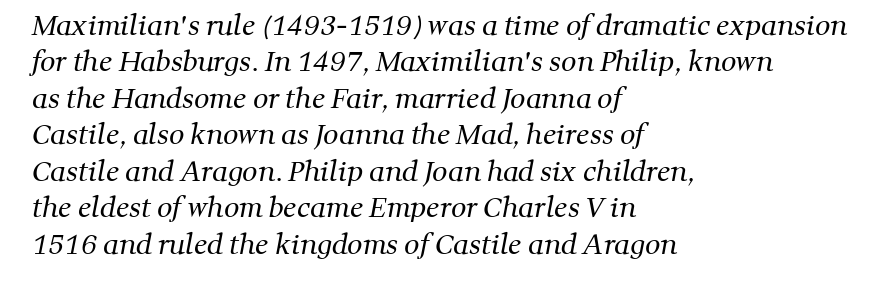
In terms of leading, this rendering sits right in the middle. This rendering features lettering with no underline. Is this a heavy cut? Hardly; it is regular or lighter. Tracking value appears to be zero — textbook default spacing. Left-aligned paragraph, ragged on the right.
